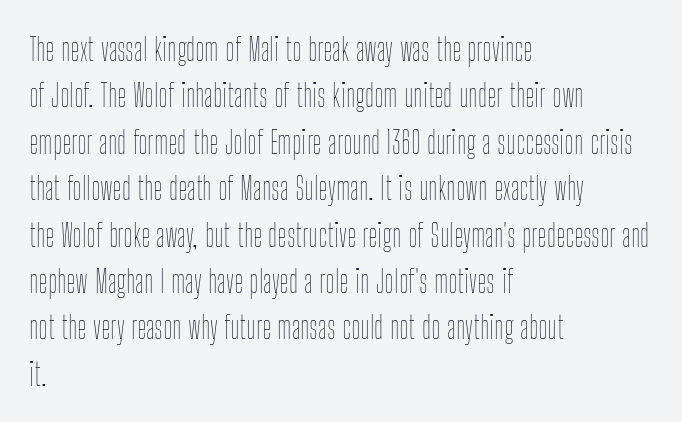
The font is comparable to plain body text, perhaps lighter. Descender tails drop into unmarked territory. Horizontal alignment here is leftward, the default for most running prose. These lines are rendered in a variable-pitch font. Honestly, the letter spacing is just normal — you wouldn't notice it.
